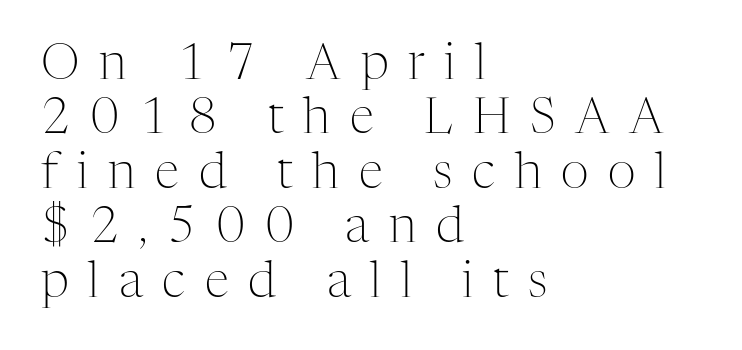
The strokes carry an ordinary text weight at most. Regarding serifs, this sample has them. Substantial extra tracking has been applied to these lines. Type without underlining. Nope, not italic — everything's standing straight. Summary of vertical rhythm: compact, with narrow interline spacing.
